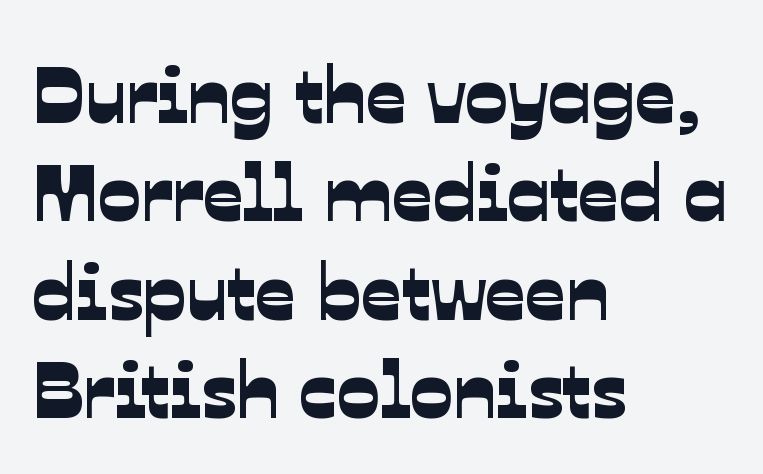
The image shows 80 px sans-serif type; set left-aligned, line spacing 1.23x, normal letter spacing, not underlined; low stroke contrast and a medium x-height.
